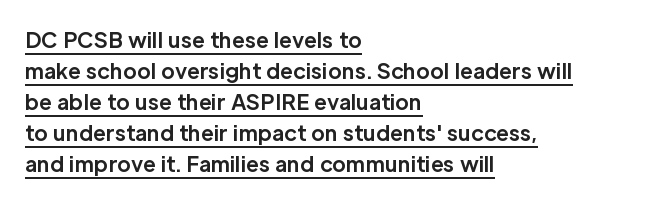
Q: Is the text bold? A: Yes.
Q: Is the text italic (slanted)? A: No, it is upright.
Q: Is the text underlined? A: Yes.
Q: How is the paragraph aligned? A: Left-aligned.
Q: Is the spacing between letters normal or unusually wide? A: Normal.
Q: Is the spacing between lines tight, normal or loose? A: Normal.
